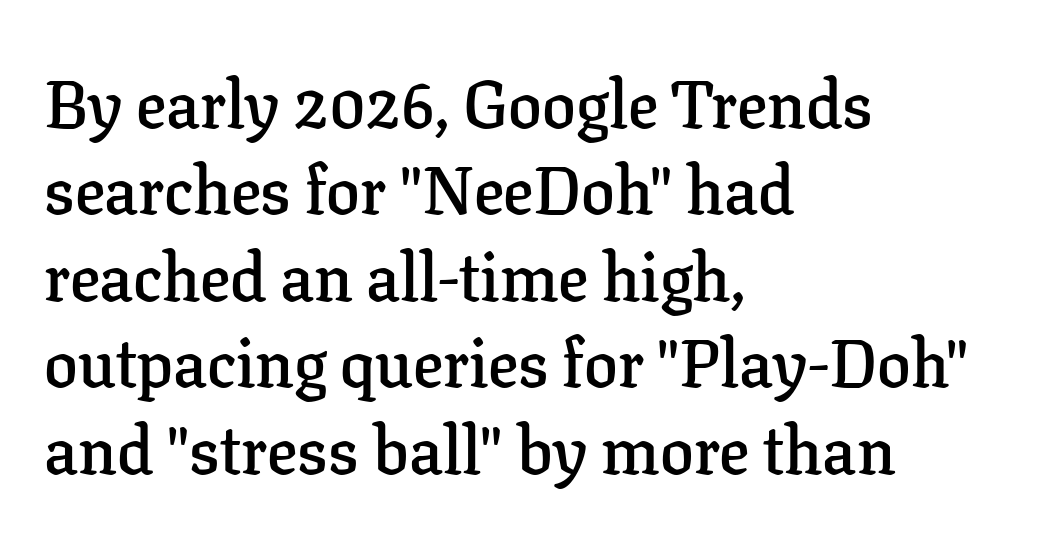
Whoever set this chose a conventional vertical rhythm. The letters sit at their default tracking, neither squeezed nor spread. Font category for this specimen: serif. Bold? Not quite — semibold, heavier than regular but stopping short. The letters stand straight up with perfectly vertical stems.
